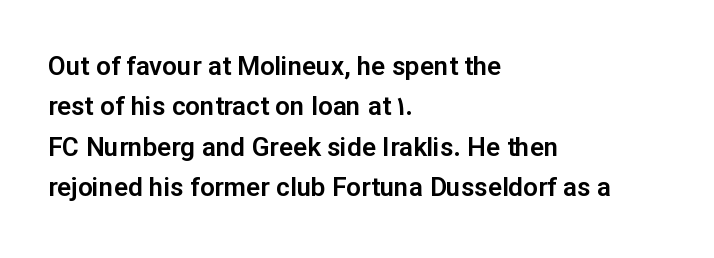
{"italic": "no", "underline": "no", "align": "left", "line_spacing": "normal", "line_spacing_ratio": 1.55, "letter_spacing": "normal", "letter_spacing_em": 0.0, "glyph_px": 26}
